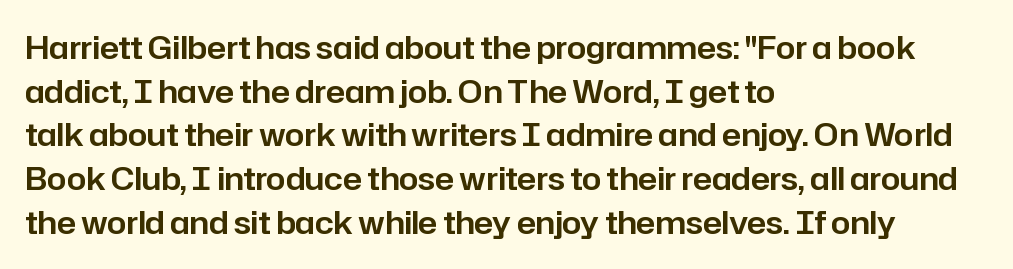
{"serif": "no", "italic": "no", "width": "normal", "stroke_contrast": "low", "x_height": "medium", "monospaced": "no", "underline": "no", "align": "left", "line_spacing": "normal", "line_spacing_ratio": 1.41, "letter_spacing": "normal", "letter_spacing_em": 0.0, "glyph_px": 31}
